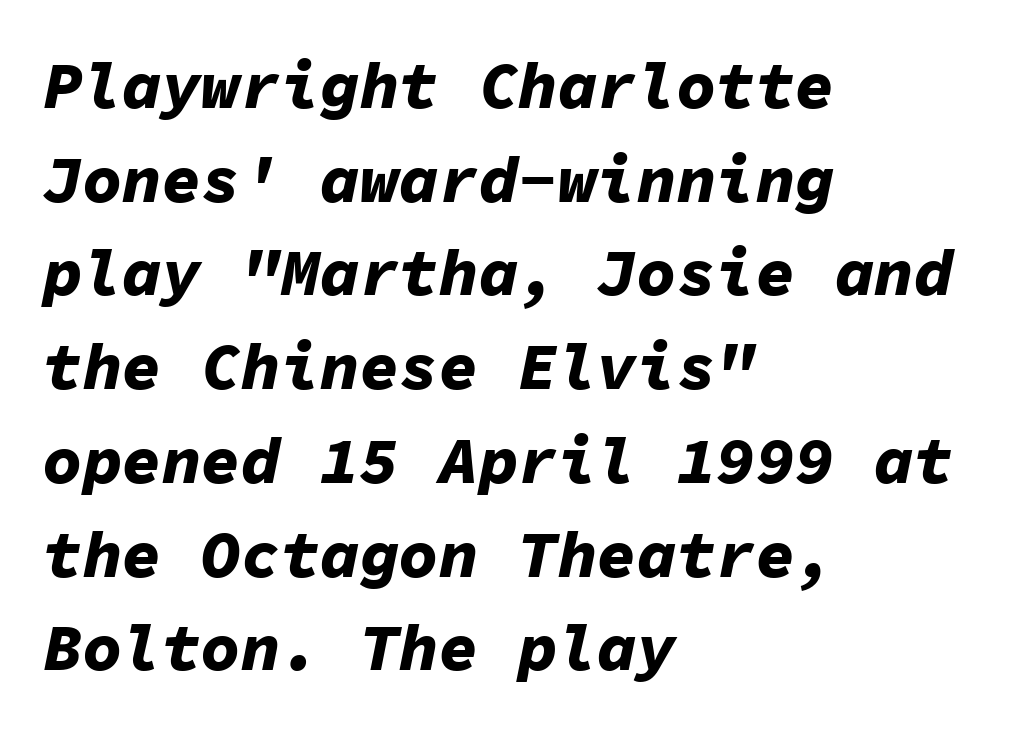
Is the type bold? Yes — the strokes are clearly thick and heavy. Style check: oblique. Caption: multi-line text, flush left, ragged right. Do the characters align in a grid? Yes, the font is monospaced. The foot of each line stays bare and open.
